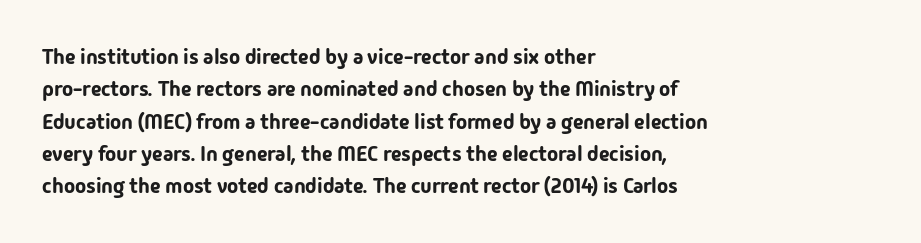
The image shows 21 px text type, upright; set left-aligned, normal line spacing (1.54x), normal letter spacing, not underlined.
